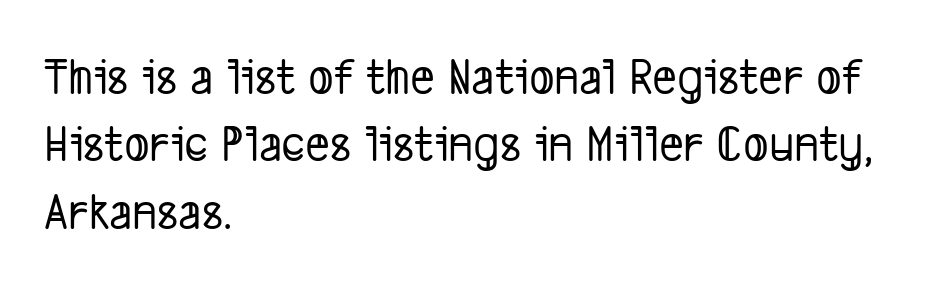
The image shows 53 px condensed sans-serif type; set left-aligned, normal line spacing (1.27x), normal letter spacing, not underlined; low stroke contrast and a medium x-height.
